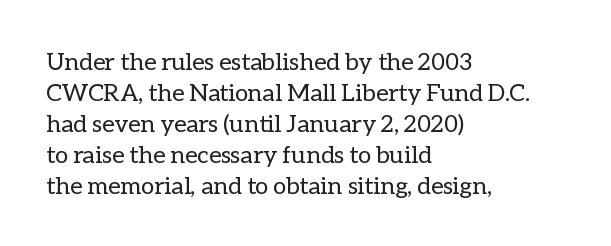
The image shows 24 px text type, upright; set left-aligned, normal line spacing (1.29x), normal letter spacing, not underlined.
